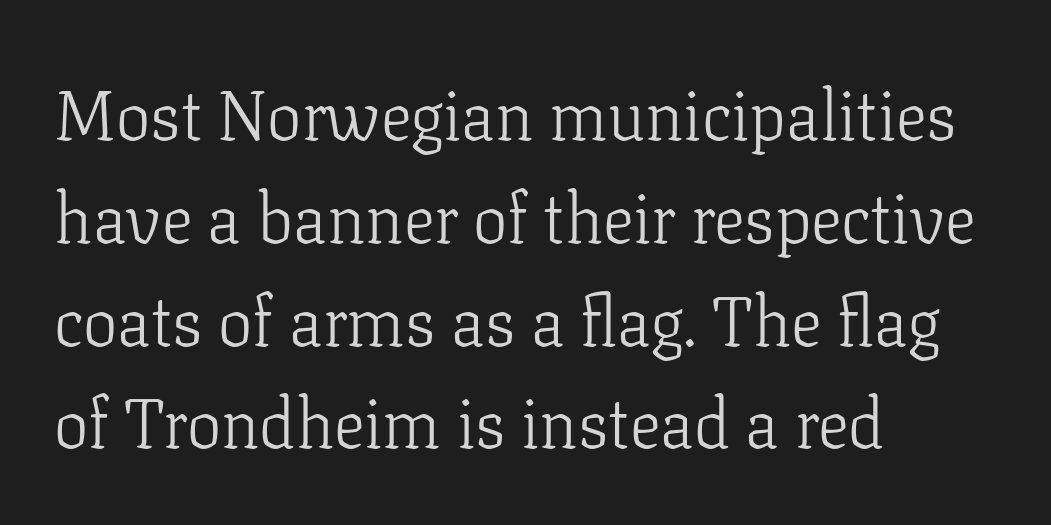
Q: Is the text bold? A: No.
Q: Is the text italic (slanted)? A: No, it is upright.
Q: Is the typeface a serif or a sans-serif typeface? A: Serif.
Q: Is the text underlined? A: No.
Q: How is the paragraph aligned? A: Left-aligned.
Q: Is the spacing between letters normal or unusually wide? A: Normal.
Q: Is the spacing between lines tight, normal or loose? A: Normal.
Q: Width (condensed, normal, or wide)? A: Normal.
Q: Stroke contrast? A: Low.
Q: x-height? A: Medium.
Q: Monospaced? A: No.
